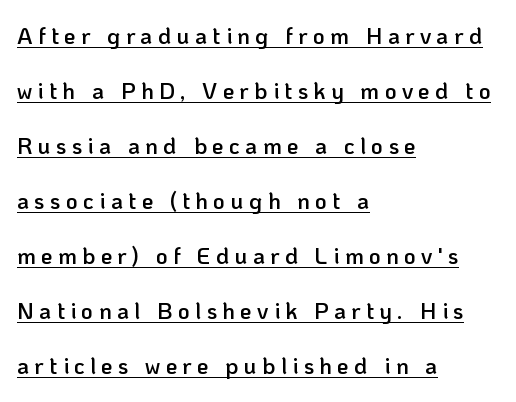
{"italic": "no", "bold": "semi", "underline": "yes", "align": "left", "line_spacing": "loose", "line_spacing_ratio": 2.39, "letter_spacing": "wide", "letter_spacing_em": 0.23, "glyph_px": 23}
